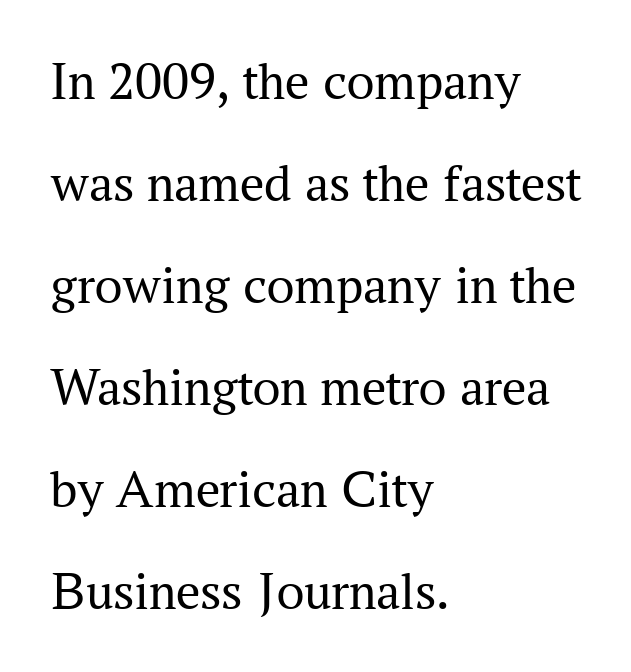
The image shows 54 px regular-weight serif type, upright; set left-aligned, line spacing 1.89x, normal letter spacing, not underlined; medium stroke contrast and a medium x-height.
